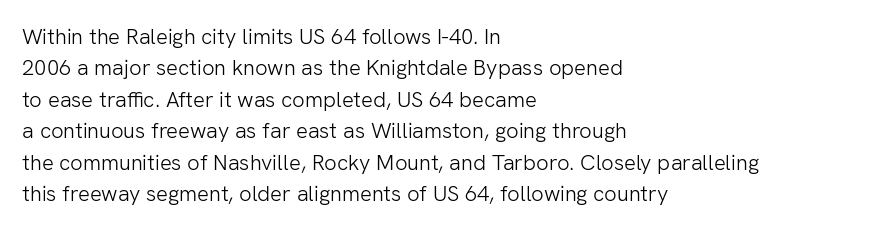
The image shows 22 px text type, upright; set left-aligned, normal line spacing (1.43x), normal letter spacing, not underlined.
